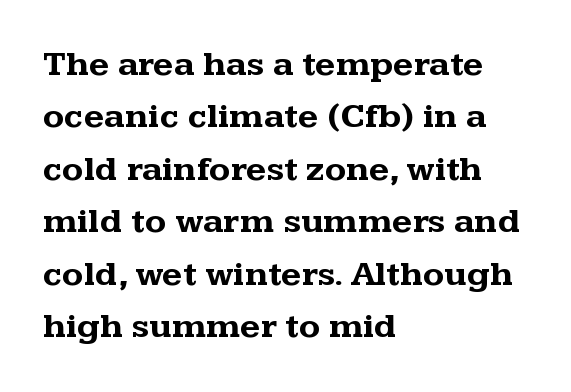
The space between consecutive lines is moderate. The typography opts for an upright posture over an oblique one. Plenty of ink on the page — the face is bold. Varying glyph widths throughout — classic text-font behaviour. Each letter's strokes conclude with small projecting serifs. The baseline area is clear.
